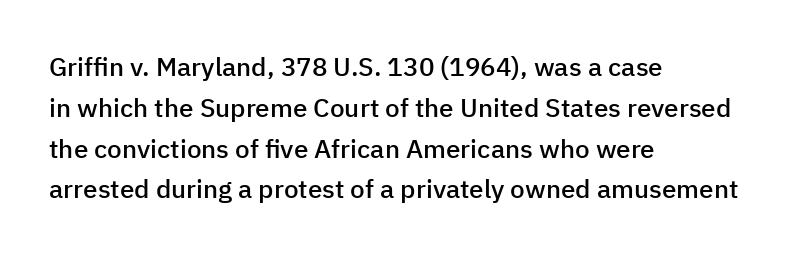
The image shows 26 px text type, upright; set left-aligned, normal line spacing (1.57x), normal letter spacing, not underlined.
